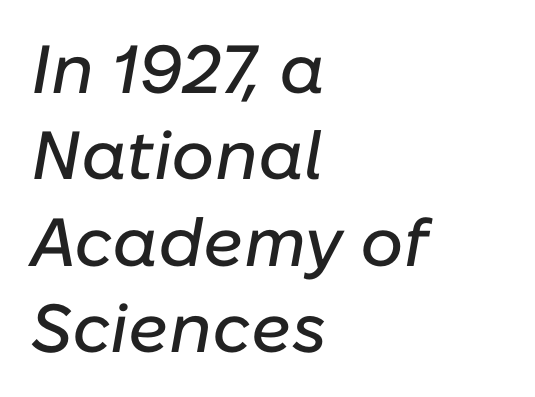
{"italic": "yes", "lean": "right", "slant_degrees": 10, "width": "normal", "stroke_contrast": "low", "x_height": "medium", "monospaced": "no", "underline": "no", "align": "left", "line_spacing": "normal", "line_spacing_ratio": 1.27, "letter_spacing": "normal", "letter_spacing_em": 0.0, "glyph_px": 68}
